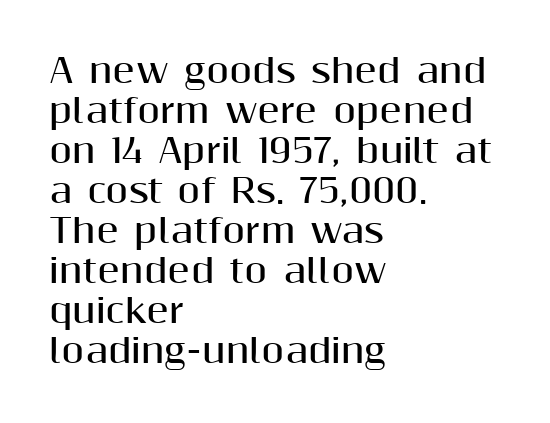
These lines carry a lot of weight — the face is fully bold. Underlining? Definitely not there. Letterform terminals end flat and unadorned throughout the passage. Proportional: the letters do not fall into vertical columns. This is roman type, the default non-slanted kind. A student would call this left alignment; a typographer would say flush left, rag right.
